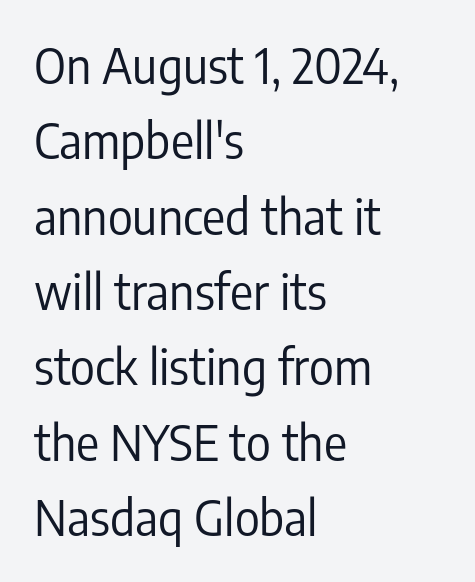
{"serif": "no", "italic": "no", "bold": "no", "weight": "regular", "width": "condensed", "stroke_contrast": "low", "x_height": "medium", "monospaced": "no", "underline": "no", "align": "left", "line_spacing": "normal", "line_spacing_ratio": 1.57, "letter_spacing": "normal", "letter_spacing_em": 0.0, "glyph_px": 48}
